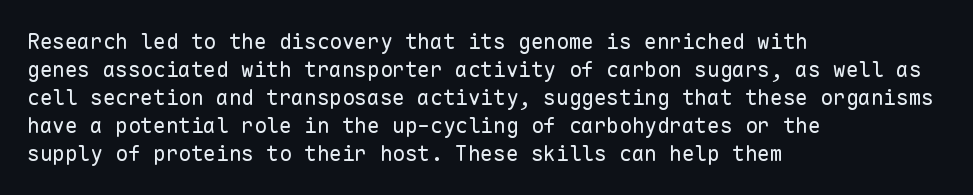
Q: Is the text bold? A: No.
Q: Is the text italic (slanted)? A: No, it is upright.
Q: Is the text underlined? A: No.
Q: How is the paragraph aligned? A: Left-aligned.
Q: Is the spacing between letters normal or unusually wide? A: Normal.
Q: Is the spacing between lines tight, normal or loose? A: Normal.
